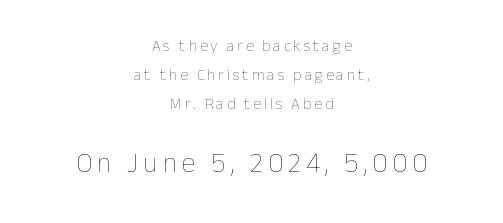
Q: Is the text bold? A: No.
Q: Is the text italic (slanted)? A: No, it is upright.
Q: Is the text underlined? A: No.
Q: How is the paragraph aligned? A: Centered.
Q: Which block of text is set in a larger size, the first (top) or the second (bottom)? A: The second (bottom) one.
Q: Width (condensed, normal, or wide)? A: Normal.
Q: Stroke contrast? A: Low.
Q: x-height? A: Medium.
Q: Monospaced? A: No.
